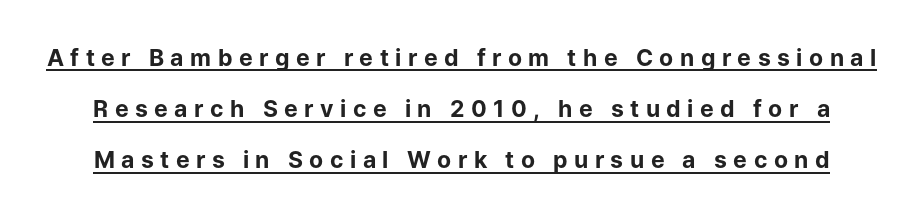
The image shows 23 px bold type, upright; set loose line spacing (2.22x), unusually wide letter spacing (+0.28 em), underlined.
